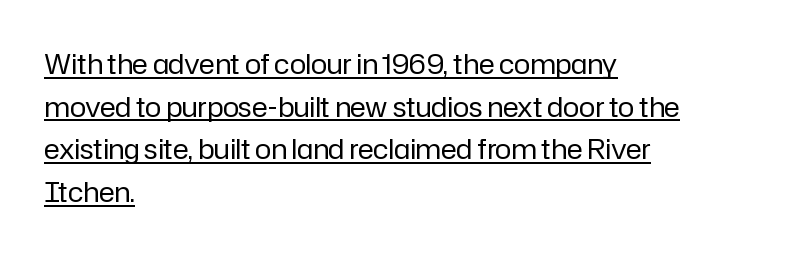
The image shows 27 px text type, upright; set left-aligned, normal line spacing (1.58x), normal letter spacing, underlined.
